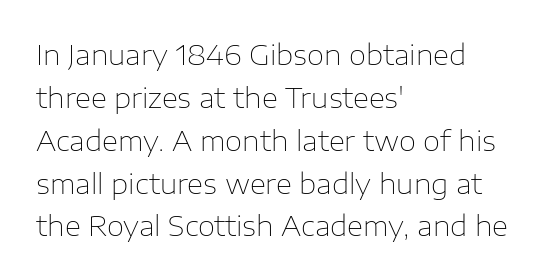
{"serif": "no", "italic": "no", "bold": "no", "weight": "thin", "width": "normal", "stroke_contrast": "low", "x_height": "medium", "monospaced": "no", "underline": "no", "align": "left", "line_spacing": "normal", "line_spacing_ratio": 1.53, "letter_spacing": "normal", "letter_spacing_em": 0.0, "glyph_px": 28}
